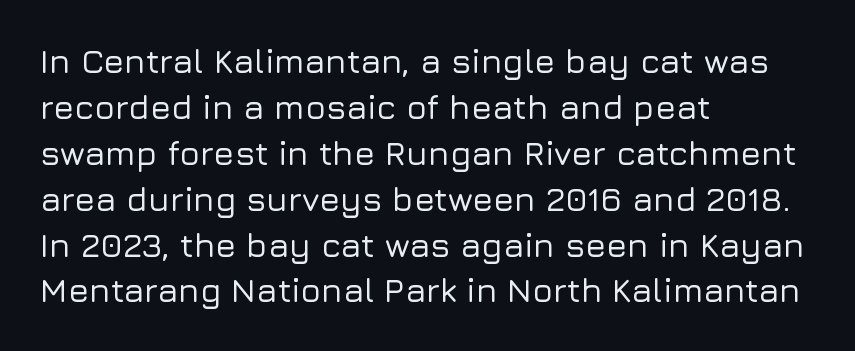
Q: Is the text italic (slanted)? A: No, it is upright.
Q: Is the typeface a serif or a sans-serif typeface? A: Sans-serif.
Q: Is the text underlined? A: No.
Q: How is the paragraph aligned? A: Left-aligned.
Q: Is the spacing between letters normal or unusually wide? A: Normal.
Q: Is the spacing between lines tight, normal or loose? A: Normal.
Q: Width (condensed, normal, or wide)? A: Normal.
Q: Stroke contrast? A: Low.
Q: x-height? A: Medium.
Q: Monospaced? A: No.
